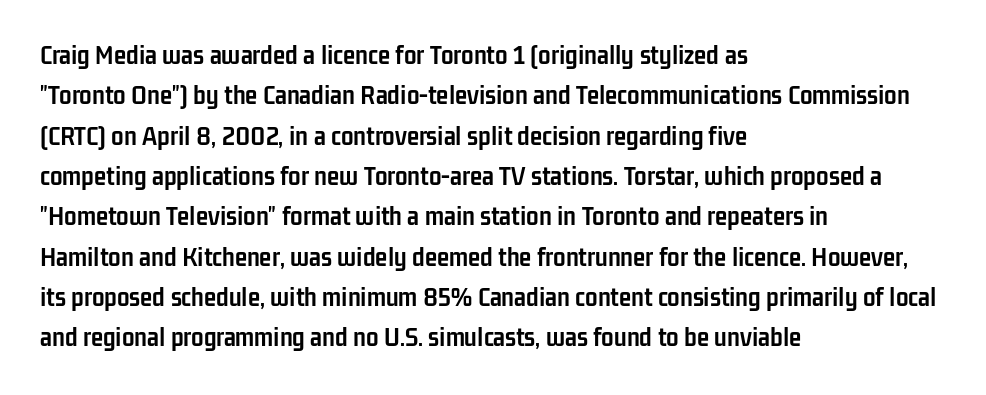
Typeset ragged right — the left edge is the straight one. Is this a fixed-width face? No — the glyphs have proportional, varying widths. The vertical gap from one line to the next is medium. The font's upright variant was chosen for this text. Bare-footed words on every line. The face used here is a sans, in the tradition of grotesques and geometrics.
